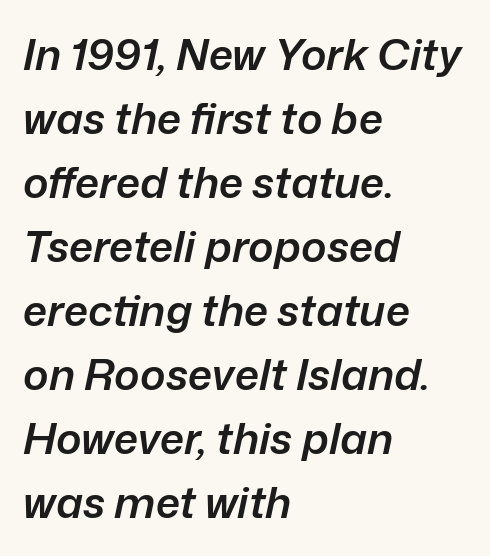
Q: Is the text bold? A: Semi-bold.
Q: Is the text italic (slanted)? A: Yes, it leans right by about 12 degrees.
Q: Is the text underlined? A: No.
Q: How is the paragraph aligned? A: Left-aligned.
Q: Is the spacing between letters normal or unusually wide? A: Normal.
Q: Is the spacing between lines tight, normal or loose? A: Normal.
Q: Width (condensed, normal, or wide)? A: Normal.
Q: Stroke contrast? A: Low.
Q: x-height? A: Medium.
Q: Monospaced? A: No.
